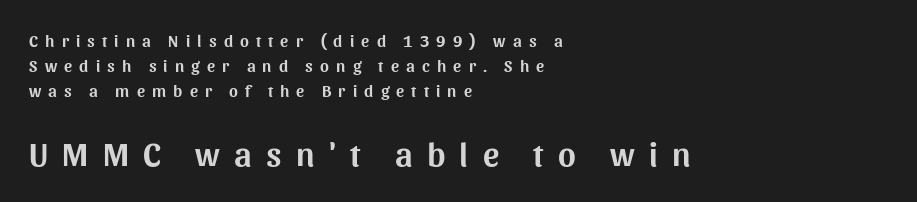
{"serif": "no", "italic": "no", "width": "normal", "stroke_contrast": "medium", "x_height": "medium", "monospaced": "no", "underline": "no", "align": "left", "line_spacing": "normal", "line_spacing_ratio": 1.46, "letter_spacing": "wide", "letter_spacing_em": 0.42, "larger_block": "second", "size_ratio": 2.0, "glyph_px": 34}
